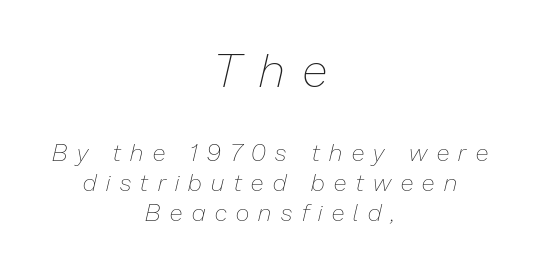
Q: Is the text bold? A: No.
Q: Is the text italic (slanted)? A: Yes, it leans right by about 13 degrees.
Q: Is the text underlined? A: No.
Q: How is the paragraph aligned? A: Centered.
Q: Is the spacing between letters normal or unusually wide? A: Unusually wide.
Q: Is the spacing between lines tight, normal or loose? A: Normal.
Q: Which block of text is set in a larger size, the first (top) or the second (bottom)? A: The first (top) one.
Q: Width (condensed, normal, or wide)? A: Normal.
Q: Stroke contrast? A: Low.
Q: x-height? A: Medium.
Q: Monospaced? A: No.
